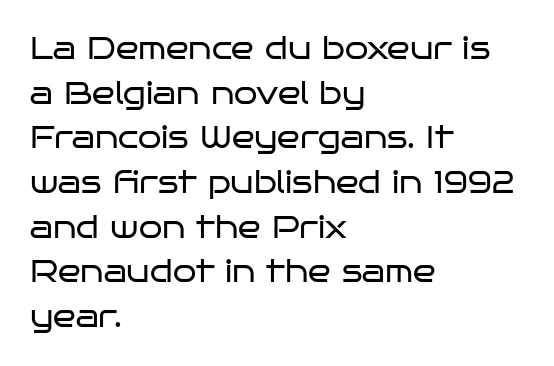
Summary of weight: not heavy and not bold. Words appear dense and cohesive because spacing is normal. In CSS terms this would be text-align: left. Unlike a traditional serif, this face leaves its strokes unadorned. Bare-footed words on every line. Posture: straight, roman, zero tilt.
